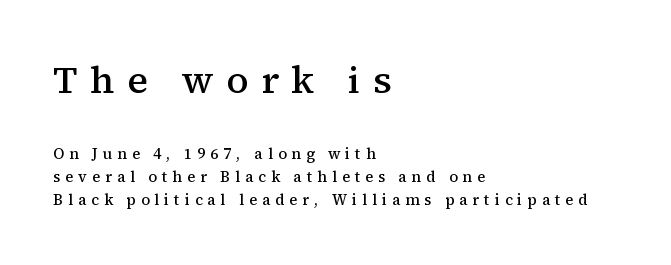
{"serif": "yes", "italic": "no", "bold": "semi", "weight": "semibold", "width": "normal", "stroke_contrast": "medium", "x_height": "medium", "monospaced": "no", "underline": "no", "align": "left", "line_spacing": "normal", "line_spacing_ratio": 1.56, "letter_spacing": "wide", "letter_spacing_em": 0.33, "larger_block": "first", "size_ratio": 2.53, "glyph_px": 38}
